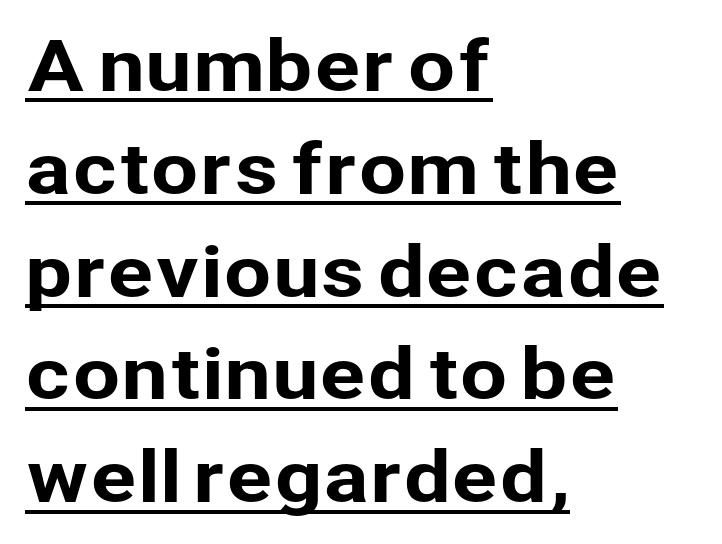
Spacing between characters is what you'd get straight out of the box. The passage shown is typeset with a sans-serif family. When letters stand straight like this, we call the style roman or upright. The leading is moderate, giving the passage an even texture. Is the block centered? No — it sits flush against the left margin.
